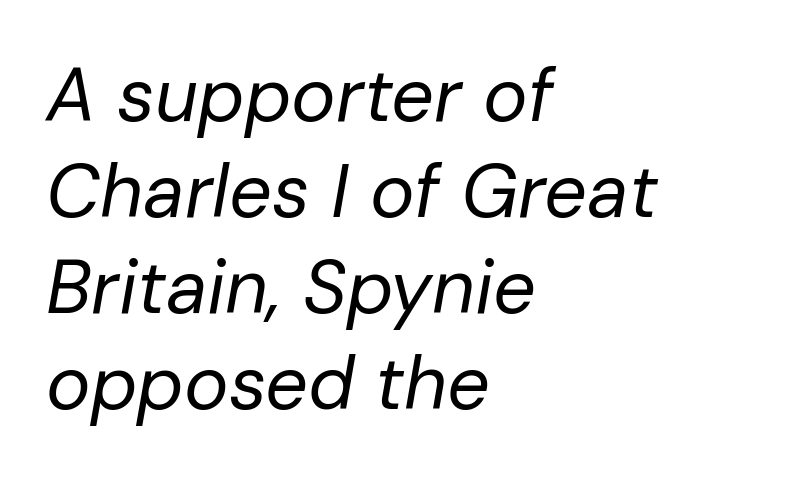
Q: Is the text bold? A: No.
Q: Is the text italic (slanted)? A: Yes, it leans right by about 10 degrees.
Q: Is the text underlined? A: No.
Q: How is the paragraph aligned? A: Left-aligned.
Q: Is the spacing between letters normal or unusually wide? A: Normal.
Q: Is the spacing between lines tight, normal or loose? A: Normal.
Q: Width (condensed, normal, or wide)? A: Normal.
Q: Stroke contrast? A: Low.
Q: x-height? A: Medium.
Q: Monospaced? A: No.
